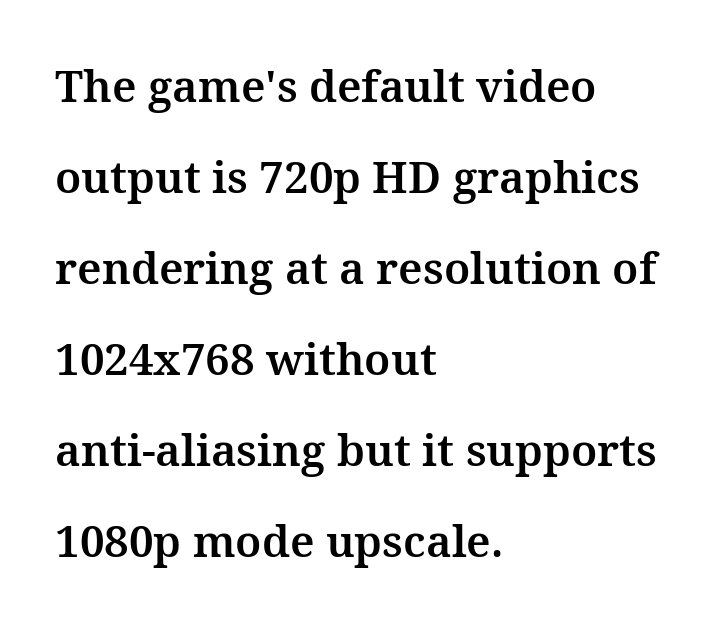
This rendering employs a face with finishing strokes, i.e., a serif. This rendering leaves character spacing at its baseline value. The letters stand upright; this is a roman face. Proportional: the letters do not fall into vertical columns. Short and long lines alike share a common starting point at left. Any mark beneath the type? The region is blank.
